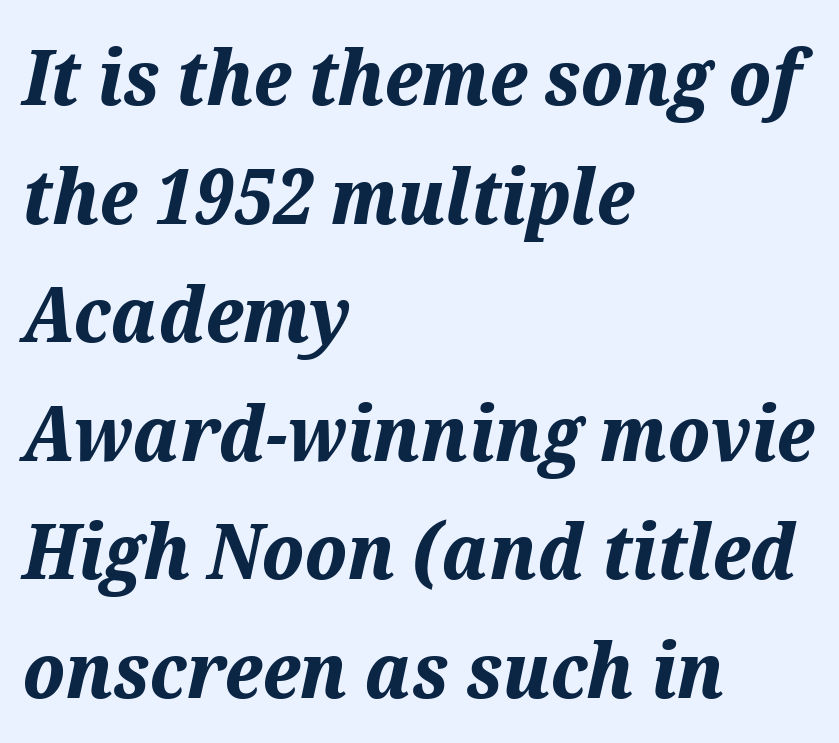
These lines carry a lot of weight — the face is fully bold. The passage shown has conventional tracking throughout. Vertically, the passage feels balanced, rows spaced as you'd expect. The passage shown is typed in a proportional face where columns would drift.
